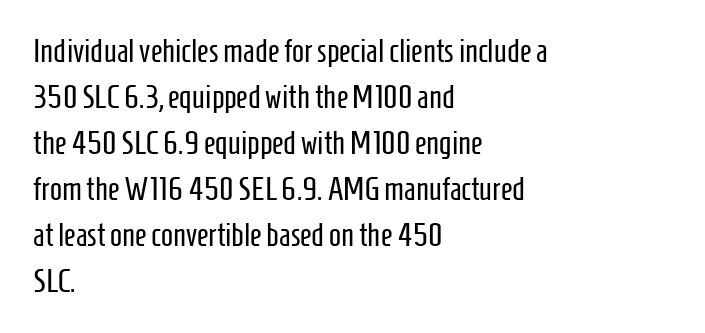
Characters remain perfectly vertical along every line. Normally led — the rows are evenly, conventionally spaced. Spacing between characters is what you'd get straight out of the box. Stems here are at most as thick as an everyday book face.
